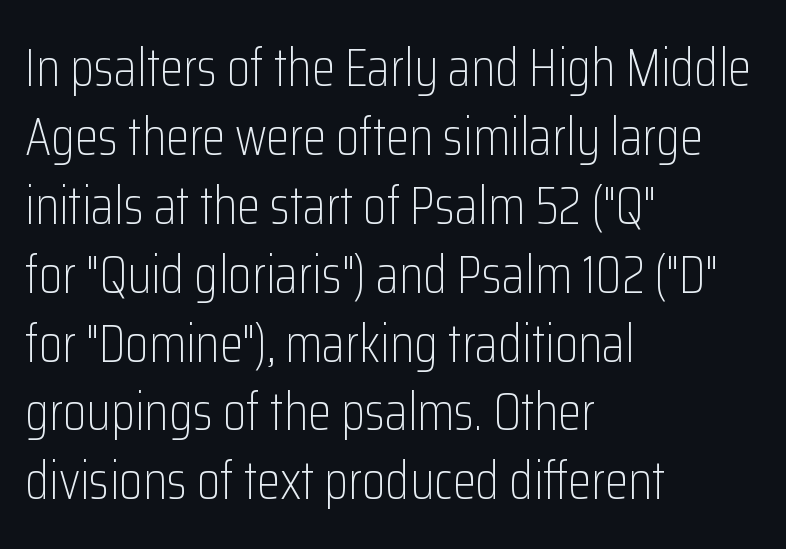
Q: Is the text bold? A: No.
Q: Is the text italic (slanted)? A: No, it is upright.
Q: Is the typeface a serif or a sans-serif typeface? A: Sans-serif.
Q: Is the text underlined? A: No.
Q: How is the paragraph aligned? A: Left-aligned.
Q: Is the spacing between letters normal or unusually wide? A: Normal.
Q: Is the spacing between lines tight, normal or loose? A: Normal.
Q: Width (condensed, normal, or wide)? A: Condensed.
Q: Stroke contrast? A: Low.
Q: x-height? A: Medium.
Q: Monospaced? A: No.
